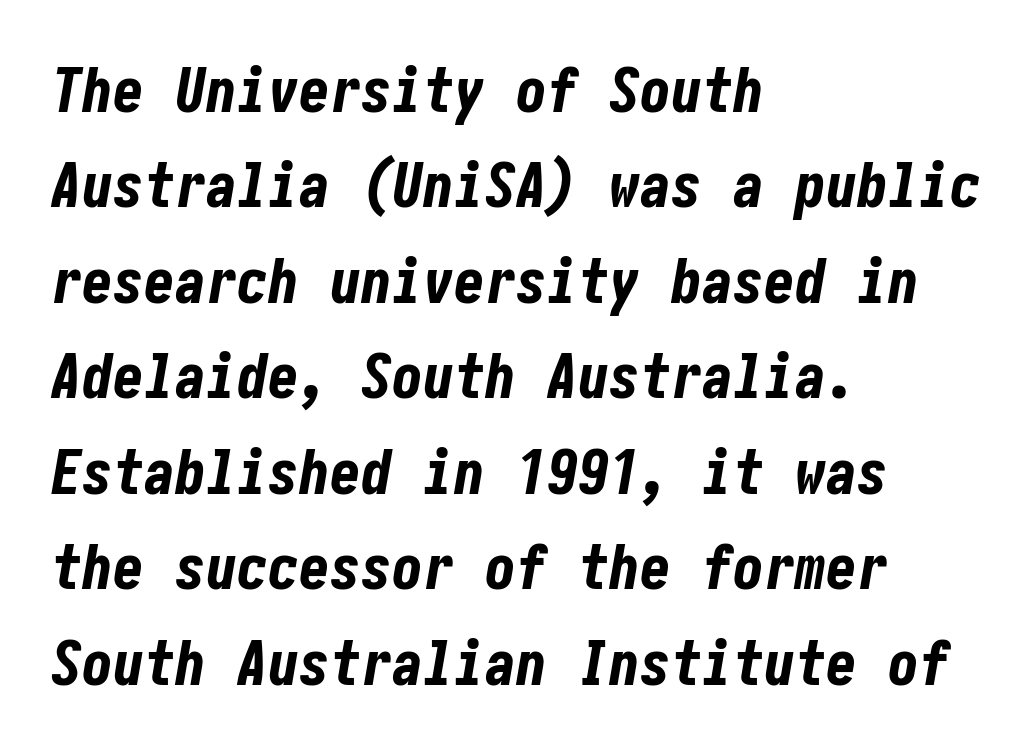
The image shows 62 px bold, condensed type, italic (leaning right); set left-aligned, normal line spacing (1.54x), normal letter spacing, not underlined; low stroke contrast and a medium x-height.
